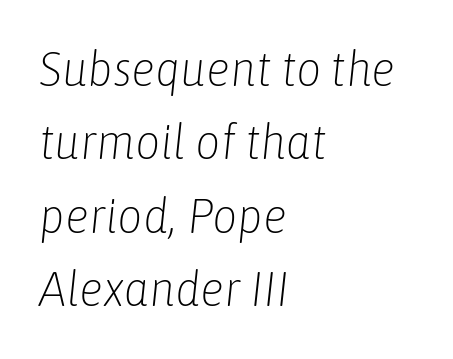
Q: Is the text bold? A: No.
Q: Is the text italic (slanted)? A: Yes, it leans right by about 6 degrees.
Q: Is the text underlined? A: No.
Q: How is the paragraph aligned? A: Left-aligned.
Q: Is the spacing between letters normal or unusually wide? A: Normal.
Q: Is the spacing between lines tight, normal or loose? A: Normal.
Q: Width (condensed, normal, or wide)? A: Condensed.
Q: Stroke contrast? A: Low.
Q: x-height? A: Medium.
Q: Monospaced? A: No.
